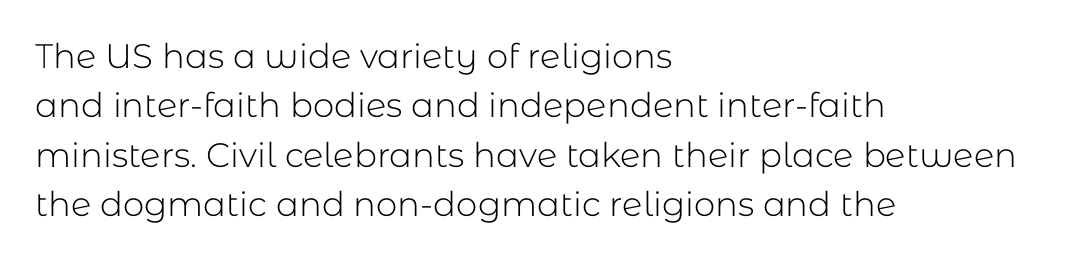
This block has exactly the height ordinary leading produces. The typeface chosen for these lines omits serifs. A student would call this left alignment; a typographer would say flush left, rag right. The passage shown is typed in a proportional face where columns would drift. Bold? No — there's no thickening of the strokes. You can tell it's not italic because the verticals are truly vertical.
